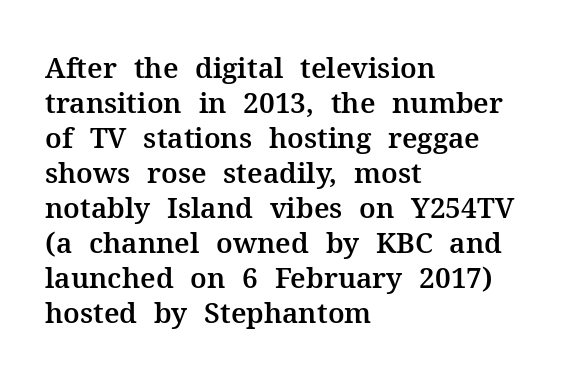
Q: Is the text italic (slanted)? A: No, it is upright.
Q: Is the typeface a serif or a sans-serif typeface? A: Serif.
Q: Is the text underlined? A: No.
Q: How is the paragraph aligned? A: Left-aligned.
Q: Is the spacing between letters normal or unusually wide? A: Normal.
Q: Is the spacing between lines tight, normal or loose? A: Normal.
Q: Width (condensed, normal, or wide)? A: Normal.
Q: Stroke contrast? A: Medium.
Q: x-height? A: Medium.
Q: Monospaced? A: No.
